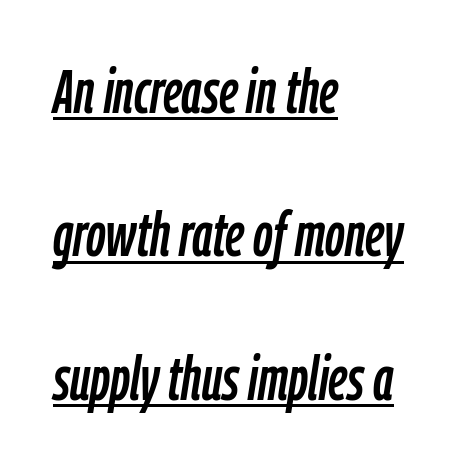
These lines were composed using italics. The ragged edge is on the right, which tells us the setting is flush left. Reading down the column, the eye jumps a long way to each next line. Observe the ordinary spacing: letters are neighbours, not strangers. The rendered words wear a rule along their underside. Proportional: the letters do not fall into vertical columns.
